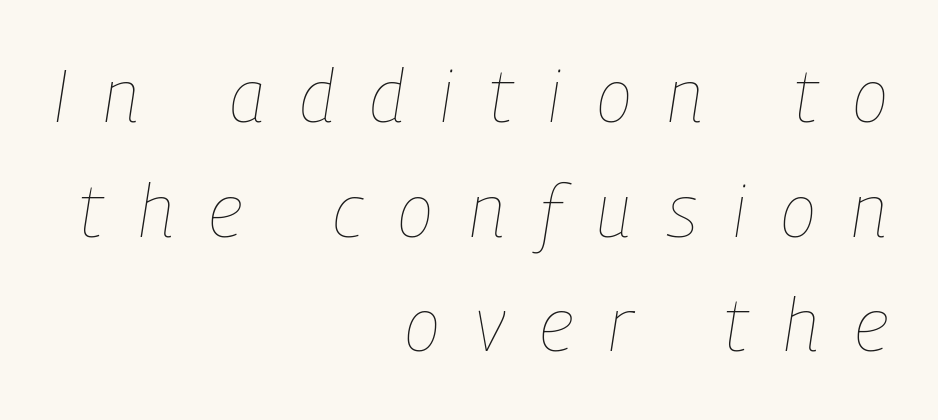
Here the designer chose a conventional face with non-uniform glyph widths. These lines have a slow, spaced-out rhythm from letter to letter. Compared with typical paragraphs, the rows here are spaced about the same. The foot of each line stays bare and open. Counters stay open thanks to moderate or lighter strokes. The whole block is typeset with a tilt.
